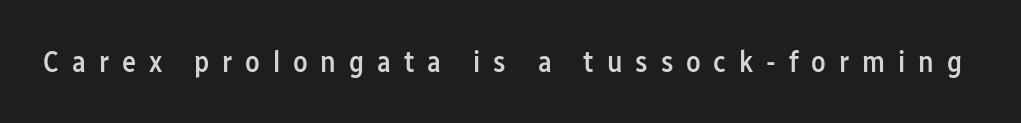
Q: Is the text bold? A: Semi-bold.
Q: Is the text italic (slanted)? A: No, it is upright.
Q: Is the typeface a serif or a sans-serif typeface? A: Sans-serif.
Q: Is the text underlined? A: No.
Q: Is the spacing between letters normal or unusually wide? A: Unusually wide.
Q: Width (condensed, normal, or wide)? A: Condensed.
Q: Stroke contrast? A: Low.
Q: x-height? A: Medium.
Q: Monospaced? A: No.
